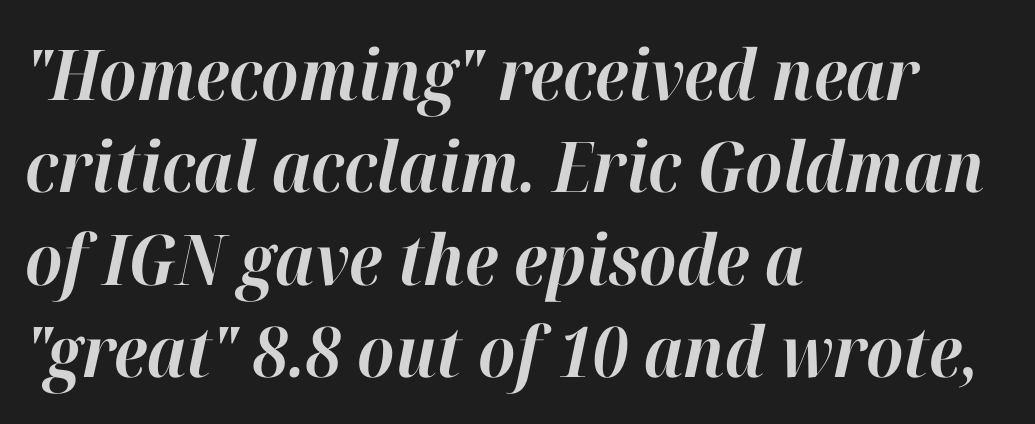
Q: Is the text bold? A: Yes.
Q: Is the text italic (slanted)? A: Yes, it leans right by about 12 degrees.
Q: Is the text underlined? A: No.
Q: How is the paragraph aligned? A: Left-aligned.
Q: Is the spacing between letters normal or unusually wide? A: Normal.
Q: Is the spacing between lines tight, normal or loose? A: Normal.
Q: Width (condensed, normal, or wide)? A: Normal.
Q: Stroke contrast? A: High.
Q: x-height? A: Medium.
Q: Monospaced? A: No.
